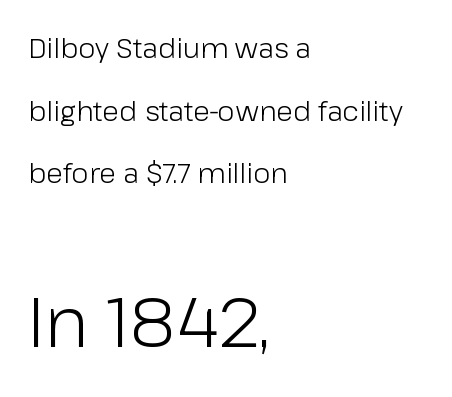
{"serif": "no", "italic": "no", "bold": "no", "weight": "light", "width": "normal", "stroke_contrast": "low", "x_height": "medium", "monospaced": "no", "underline": "no", "align": "left", "line_spacing": "loose", "line_spacing_ratio": 2.24, "letter_spacing": "normal", "letter_spacing_em": 0.0, "larger_block": "second", "size_ratio": 2.5, "glyph_px": 70}
